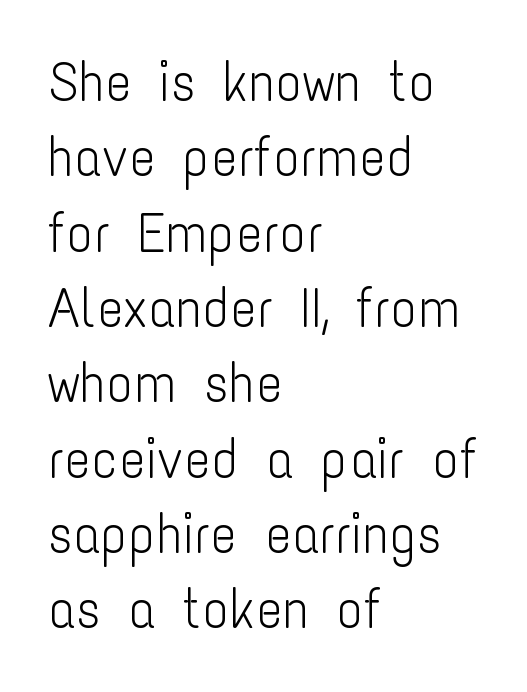
The image shows 55 px light, condensed sans-serif type, upright; set left-aligned, normal line spacing (1.37x), normal letter spacing, not underlined; low stroke contrast and a medium x-height.
